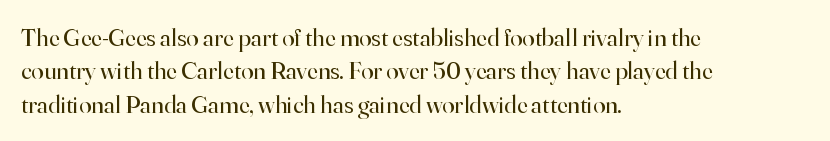
Notice how the stems are strictly vertical — no italics here. Clear beneath every line of the passage. Compared with typical paragraphs, the rows here are spaced about the same. The letters look calm and open, with moderate or lighter stems. Spacing between characters is what you'd get straight out of the box.
